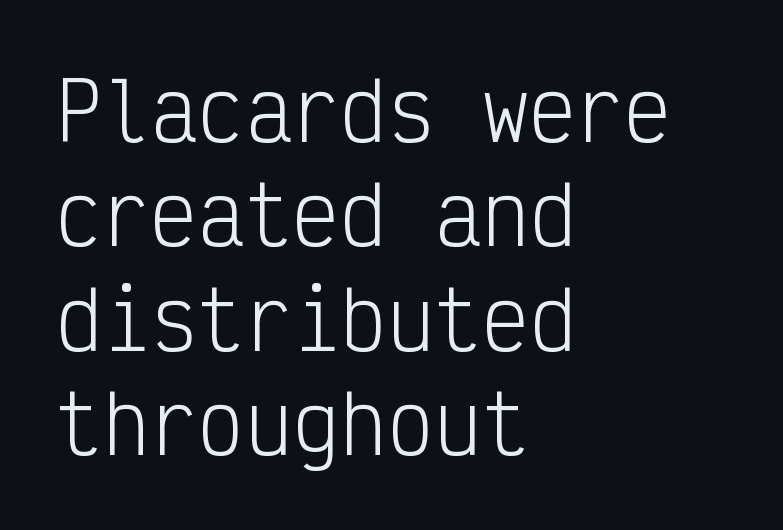
The image shows 79 px light, condensed sans-serif type, upright, monospaced; set left-aligned, normal line spacing (1.32x), normal letter spacing, not underlined; low stroke contrast and a medium x-height.
